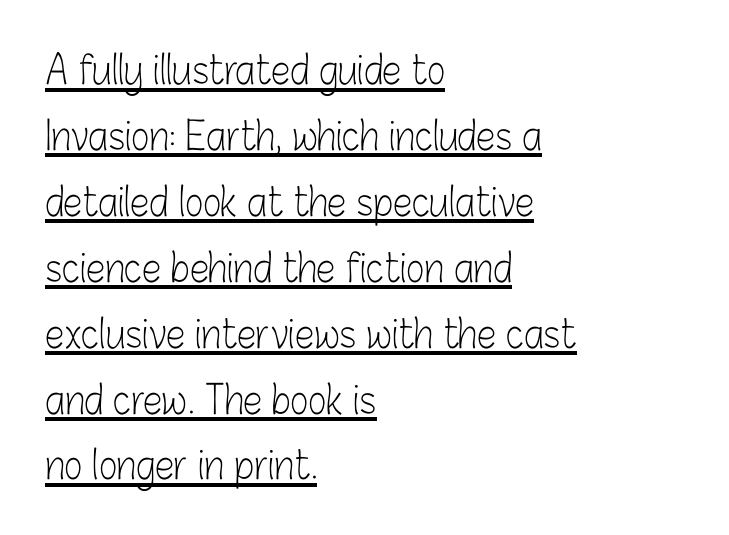
The line texture is even and compact thanks to regular tracking. The words here are underlined. Bold? No — there's no thickening of the strokes. In CSS terms this would be text-align: left.
